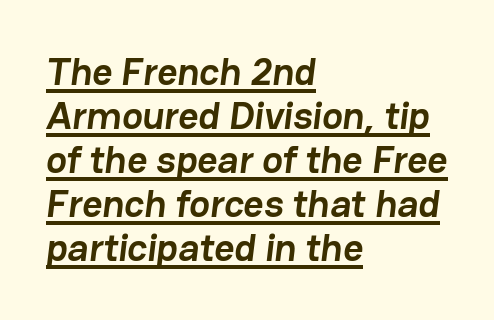
Short and long lines alike share a common starting point at left. Letter spacing: default. Thick stems and heavy bowls — unmistakably bold. A typesetter would call this proportional, since set widths differ per character. I'd call this a sans setting — the letters go barefoot.
